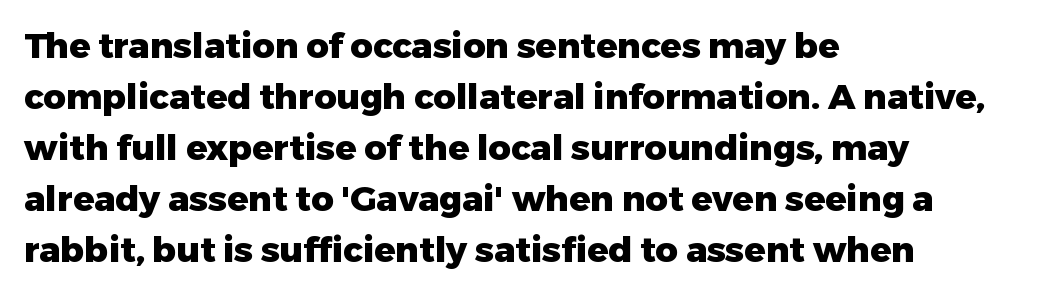
Q: Is the text bold? A: Yes.
Q: Is the text italic (slanted)? A: No, it is upright.
Q: Is the typeface a serif or a sans-serif typeface? A: Sans-serif.
Q: Is the text underlined? A: No.
Q: How is the paragraph aligned? A: Left-aligned.
Q: Is the spacing between letters normal or unusually wide? A: Normal.
Q: Is the spacing between lines tight, normal or loose? A: Normal.
Q: Width (condensed, normal, or wide)? A: Normal.
Q: Stroke contrast? A: Low.
Q: x-height? A: Medium.
Q: Monospaced? A: No.
